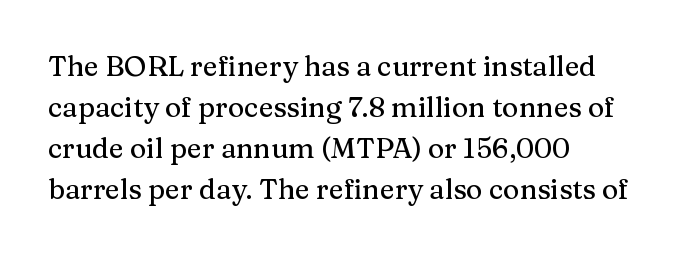
The image shows 28 px serif type, upright; set left-aligned, normal line spacing (1.46x), normal letter spacing, not underlined; medium stroke contrast and a medium x-height.
